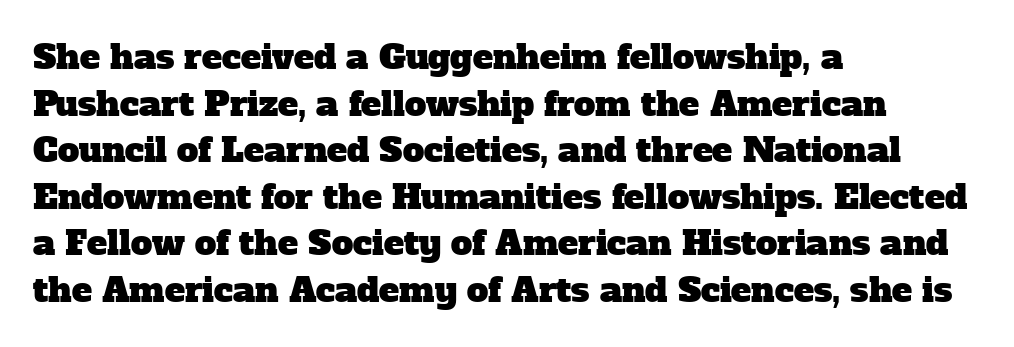
{"serif": "yes", "width": "normal", "stroke_contrast": "low", "x_height": "medium", "monospaced": "no", "underline": "no", "align": "left", "line_spacing": "normal", "line_spacing_ratio": 1.37, "letter_spacing": "normal", "letter_spacing_em": 0.0, "glyph_px": 34}
